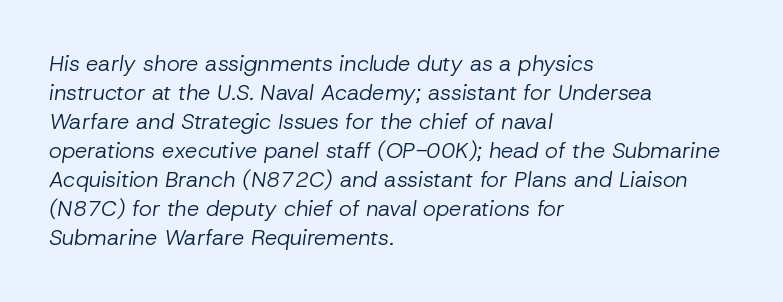
The image shows 22 px text type, italic (leaning right); set left-aligned, normal line spacing (1.32x), normal letter spacing, not underlined.
